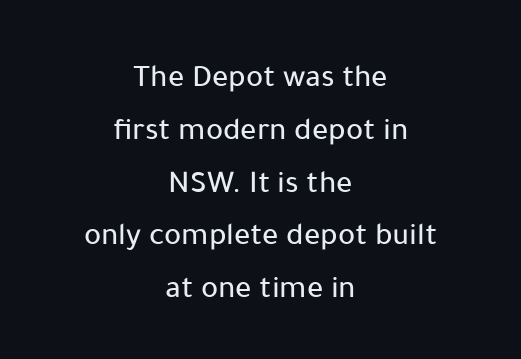
The image shows 32 px sans-serif type, upright; set centered, normal line spacing (1.65x), normal letter spacing, not underlined; low stroke contrast and a medium x-height.
